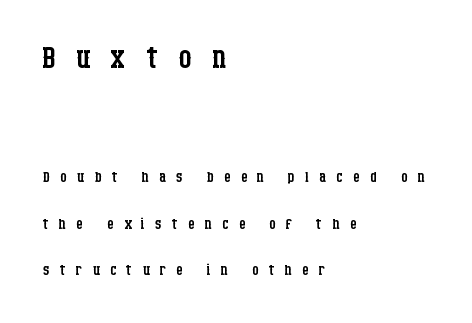
Q: Is the text bold? A: No.
Q: Is the text italic (slanted)? A: No, it is upright.
Q: Is the typeface a serif or a sans-serif typeface? A: Serif.
Q: Is the text underlined? A: No.
Q: How is the paragraph aligned? A: Left-aligned.
Q: Is the spacing between letters normal or unusually wide? A: Unusually wide.
Q: Is the spacing between lines tight, normal or loose? A: Loose.
Q: Which block of text is set in a larger size, the first (top) or the second (bottom)? A: The first (top) one.
Q: Width (condensed, normal, or wide)? A: Condensed.
Q: Stroke contrast? A: Low.
Q: x-height? A: Large.
Q: Monospaced? A: No.
